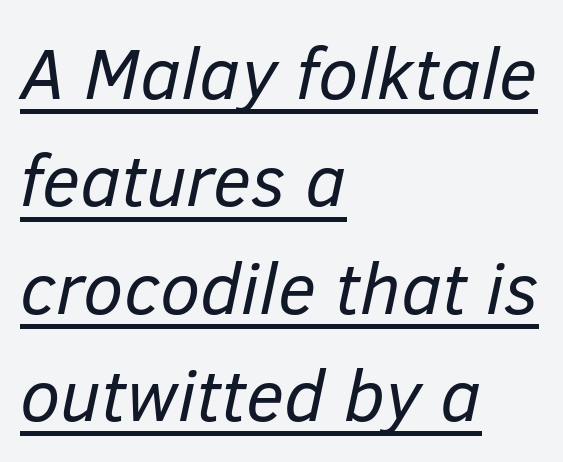
The image shows 73 px regular-weight type, italic (leaning right); set left-aligned, normal line spacing (1.47x), normal letter spacing, underlined; low stroke contrast and a medium x-height.
